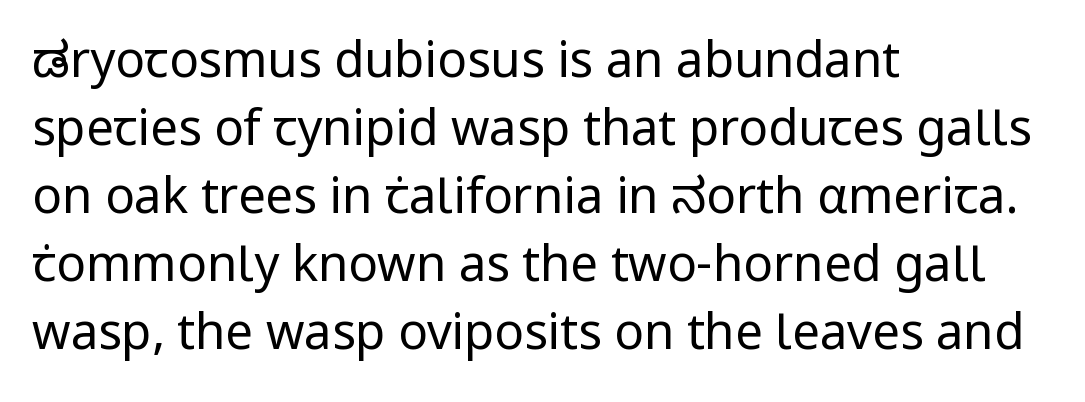
Q: Is the text bold? A: No.
Q: Is the text italic (slanted)? A: No, it is upright.
Q: Is the typeface a serif or a sans-serif typeface? A: Sans-serif.
Q: Is the text underlined? A: No.
Q: How is the paragraph aligned? A: Left-aligned.
Q: Is the spacing between letters normal or unusually wide? A: Normal.
Q: Is the spacing between lines tight, normal or loose? A: Normal.
Q: Width (condensed, normal, or wide)? A: Normal.
Q: Stroke contrast? A: Low.
Q: x-height? A: Medium.
Q: Monospaced? A: No.
